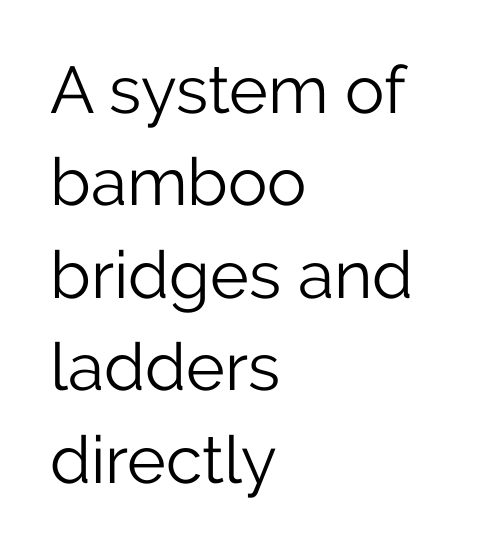
Regular leading. Visually the block forms a straight wall on the left and a jagged coastline on the right. Look at the bottom of the vertical strokes: they stop flat, with no serifs. The face used here is proportionally spaced, like ordinary book or web type. Ink coverage per letter is moderate at most.
